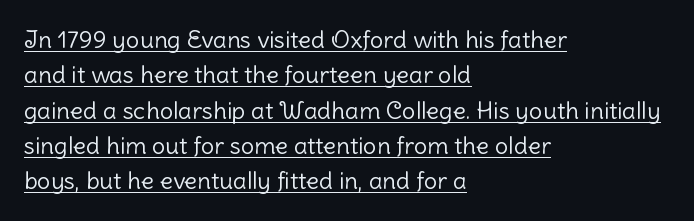
{"italic": "no", "bold": "no", "underline": "yes", "align": "left", "line_spacing": "normal", "line_spacing_ratio": 1.47, "letter_spacing": "normal", "letter_spacing_em": 0.0, "glyph_px": 24}
